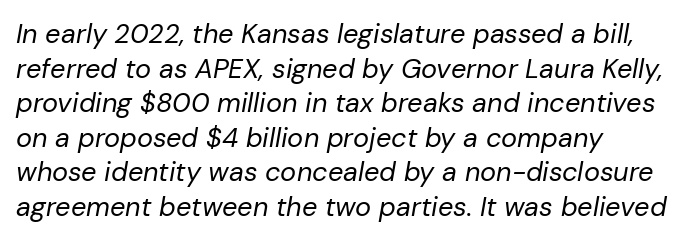
The image shows 27 px text type, italic (leaning right); set left-aligned, normal line spacing (1.28x), normal letter spacing, not underlined.
